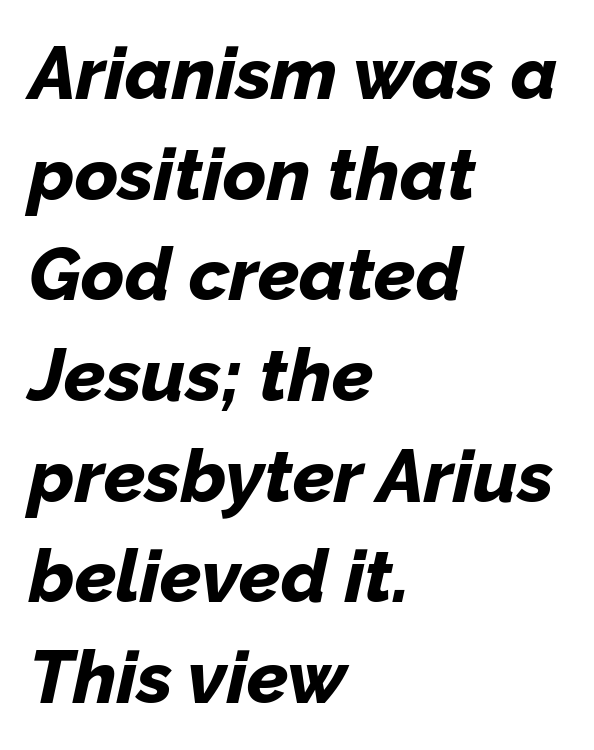
{"italic": "yes", "lean": "right", "slant_degrees": 12, "bold": "yes", "weight": "bold", "width": "normal", "stroke_contrast": "low", "x_height": "medium", "monospaced": "no", "underline": "no", "align": "left", "line_spacing": "normal", "line_spacing_ratio": 1.36, "letter_spacing": "normal", "letter_spacing_em": 0.0, "glyph_px": 74}
